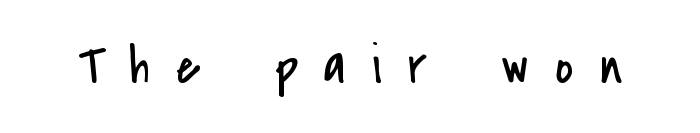
The image shows 55 px regular-weight, condensed sans-serif type, upright; set unusually wide letter spacing (+0.48 em), not underlined; low stroke contrast and a small x-height.
